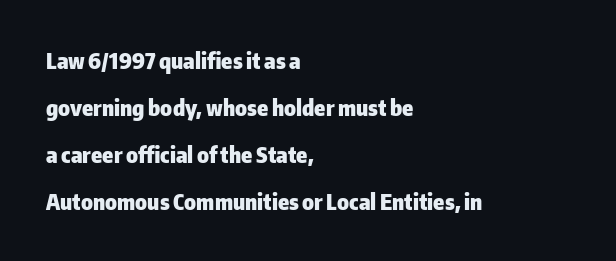
Q: Is the text bold? A: Yes.
Q: Is the text italic (slanted)? A: No, it is upright.
Q: Is the text underlined? A: No.
Q: How is the paragraph aligned? A: Left-aligned.
Q: Is the spacing between letters normal or unusually wide? A: Normal.
Q: Is the spacing between lines tight, normal or loose? A: Loose.
